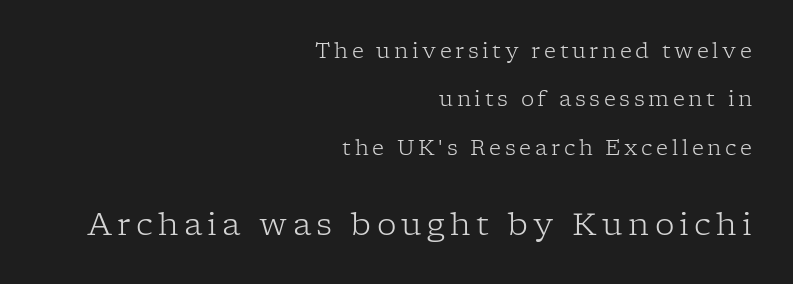
The image shows 31 px light serif type, upright; set right-aligned, loose line spacing (2.3x), not underlined; the second (bottom) block is 1.48x larger; low stroke contrast and a medium x-height.
